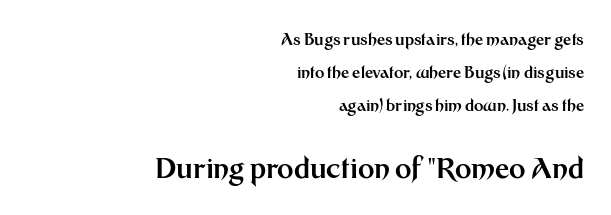
Q: Is the text bold? A: Yes.
Q: Is the text italic (slanted)? A: No, it is upright.
Q: Is the typeface a serif or a sans-serif typeface? A: Sans-serif.
Q: Is the text underlined? A: No.
Q: How is the paragraph aligned? A: Right-aligned.
Q: Is the spacing between letters normal or unusually wide? A: Normal.
Q: Is the spacing between lines tight, normal or loose? A: Loose.
Q: Which block of text is set in a larger size, the first (top) or the second (bottom)? A: The second (bottom) one.
Q: Width (condensed, normal, or wide)? A: Normal.
Q: Stroke contrast? A: Medium.
Q: x-height? A: Medium.
Q: Monospaced? A: No.
